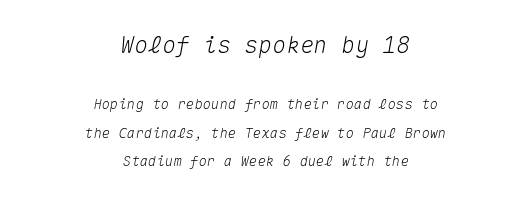
Q: Is the text italic (slanted)? A: Yes, it leans right by about 10 degrees.
Q: Is the text underlined? A: No.
Q: How is the paragraph aligned? A: Centered.
Q: Is the spacing between letters normal or unusually wide? A: Normal.
Q: Is the spacing between lines tight, normal or loose? A: Loose.
Q: Which block of text is set in a larger size, the first (top) or the second (bottom)? A: The first (top) one.
